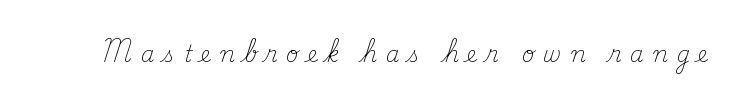
Q: Is the text bold? A: No.
Q: Is the text italic (slanted)? A: Yes.
Q: Is the text underlined? A: No.
Q: Is the spacing between letters normal or unusually wide? A: Unusually wide.
